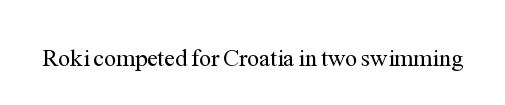
The image shows 24 px text type, upright; set normal letter spacing, not underlined.
